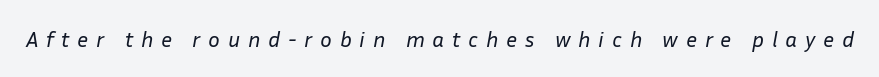
Q: Is the text bold? A: No.
Q: Is the text italic (slanted)? A: Yes, it leans right by about 10 degrees.
Q: Is the text underlined? A: No.
Q: Is the spacing between letters normal or unusually wide? A: Unusually wide.
